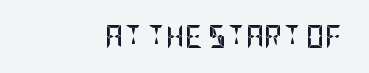
Q: Is the text bold? A: Yes.
Q: Is the text italic (slanted)? A: No, it is upright.
Q: Is the text underlined? A: No.
Q: How is the paragraph aligned? A: Right-aligned.
Q: Is the spacing between letters normal or unusually wide? A: Normal.
